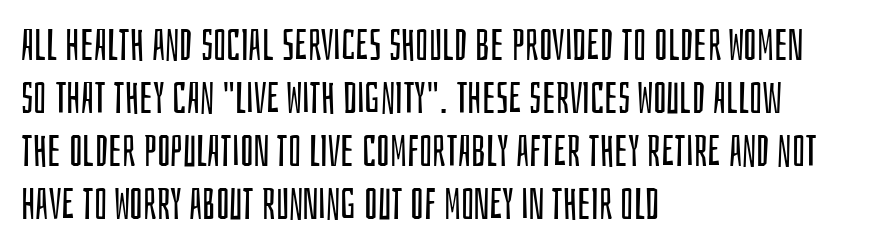
The image shows 43 px regular-weight, condensed sans-serif type, upright; set left-aligned, line spacing 1.23x, normal letter spacing, not underlined; low stroke contrast and a large x-height.
